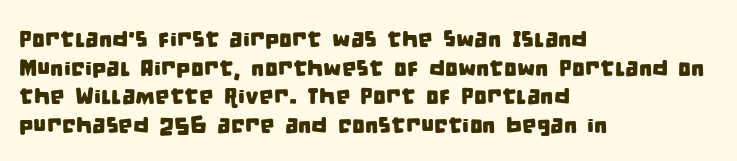
Teacher's note: observe the even left margin — that is flush-left alignment. Students, observe: this is what conventionally led text looks like. A clean baseline with only descenders dipping below it. Each word holds together tightly as a unit, with standard inter-letter gaps.
